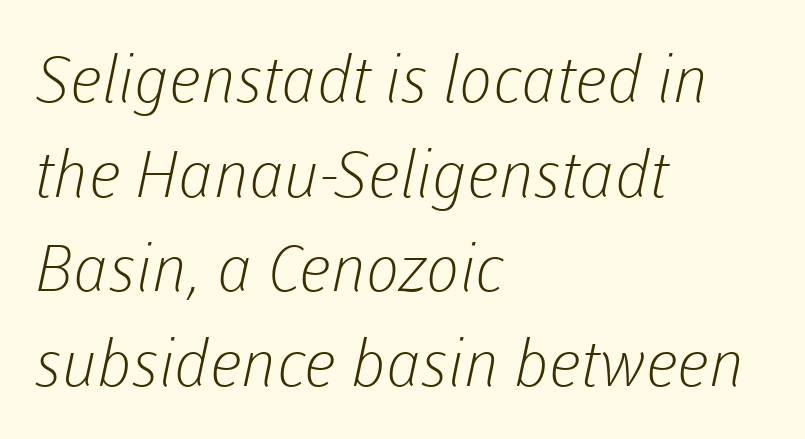
The image shows 64 px light sans-serif type; set left-aligned, normal line spacing (1.48x), normal letter spacing, not underlined; low stroke contrast and a medium x-height.
